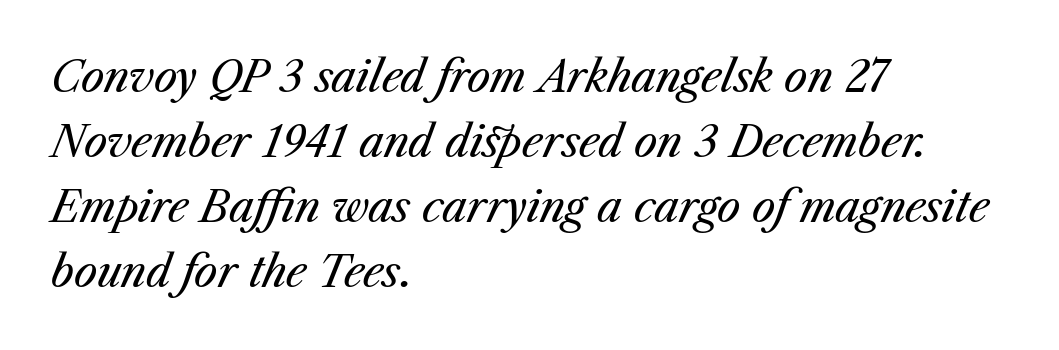
{"italic": "yes", "lean": "right", "slant_degrees": 23, "bold": "no", "weight": "regular", "width": "normal", "stroke_contrast": "medium", "x_height": "medium", "monospaced": "no", "underline": "no", "align": "left", "line_spacing": "normal", "line_spacing_ratio": 1.55, "letter_spacing": "normal", "letter_spacing_em": 0.0, "glyph_px": 42}
